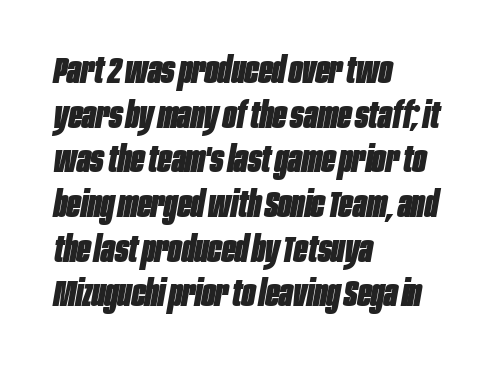
Q: Is the text bold? A: Yes.
Q: Is the text italic (slanted)? A: Yes, it leans right by about 10 degrees.
Q: Is the text underlined? A: No.
Q: How is the paragraph aligned? A: Left-aligned.
Q: Is the spacing between letters normal or unusually wide? A: Normal.
Q: Width (condensed, normal, or wide)? A: Condensed.
Q: Stroke contrast? A: Low.
Q: x-height? A: Large.
Q: Monospaced? A: No.
